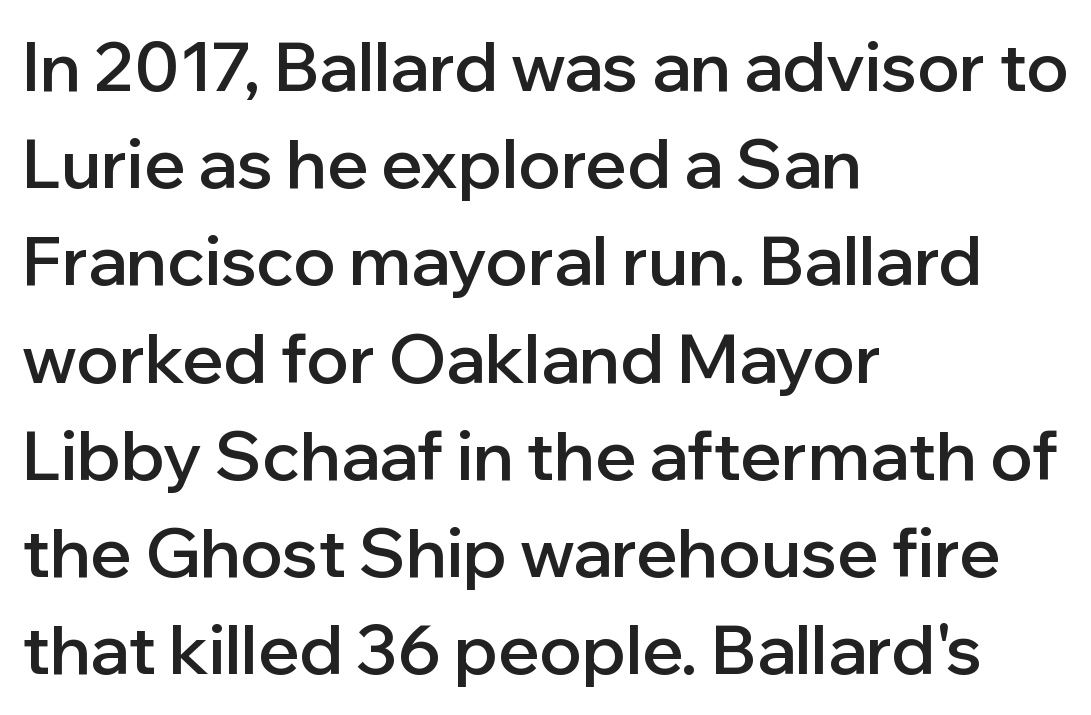
{"serif": "no", "italic": "no", "bold": "semi", "weight": "semibold", "width": "normal", "stroke_contrast": "low", "x_height": "medium", "monospaced": "no", "underline": "no", "align": "left", "line_spacing": "normal", "line_spacing_ratio": 1.43, "letter_spacing": "normal", "letter_spacing_em": 0.0, "glyph_px": 68}
